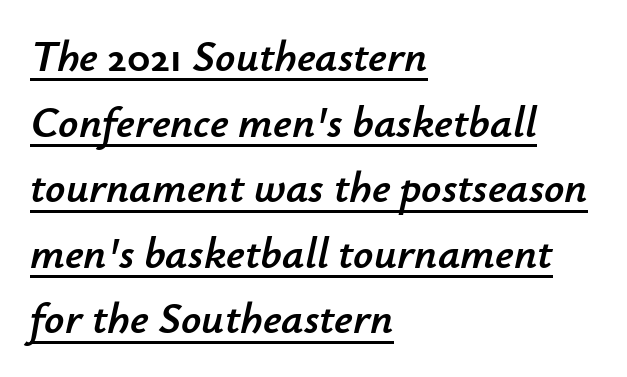
The image shows 44 px text type, italic (leaning right); set left-aligned, normal line spacing (1.49x), normal letter spacing, underlined; low stroke contrast and a small x-height.
